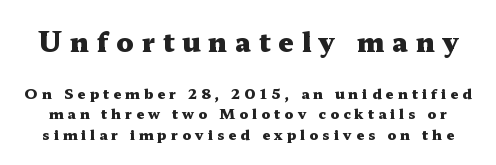
{"italic": "no", "bold": "yes", "underline": "no", "line_spacing": "normal", "line_spacing_ratio": 1.48, "letter_spacing": "wide", "letter_spacing_em": 0.29, "larger_block": "first", "size_ratio": 1.93, "glyph_px": 27}
